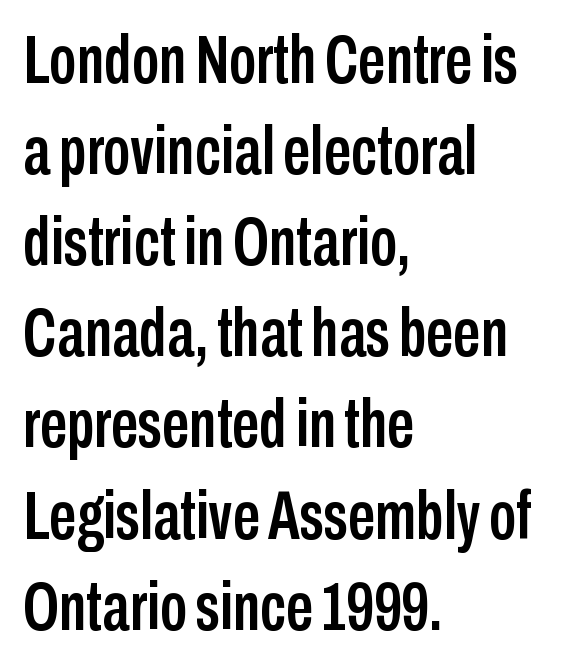
The image shows 68 px condensed sans-serif type, upright; set left-aligned, normal line spacing (1.34x), normal letter spacing, not underlined; low stroke contrast and a medium x-height.
